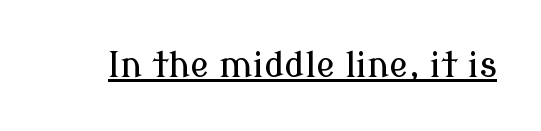
The string is rendered with underlining switched on. The passage shown is typeset with a serif family. These lines are rendered in a variable-pitch font. This rendering leaves character spacing at its baseline value. A roman cut, with each character standing at attention.
